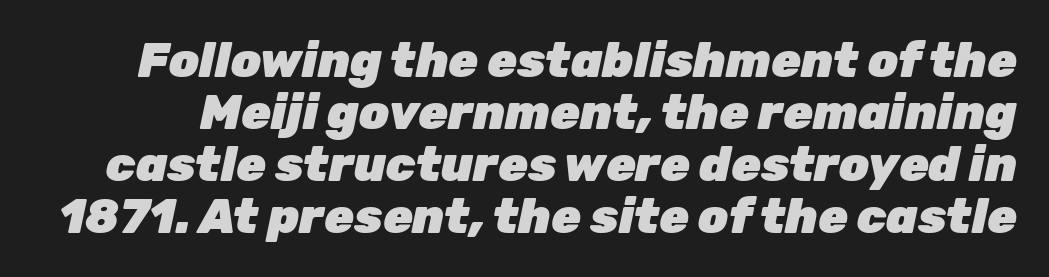
{"italic": "yes", "lean": "right", "slant_degrees": 12, "bold": "yes", "weight": "heavy", "width": "normal", "stroke_contrast": "low", "x_height": "medium", "monospaced": "no", "underline": "no", "line_spacing": "tight", "line_spacing_ratio": 1.08, "letter_spacing": "normal", "letter_spacing_em": 0.0, "glyph_px": 48}
